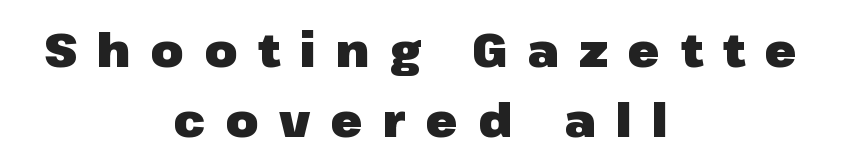
The rendering uses a moderate line-height, typical for paragraphs. Is this a fixed-width face? No — the glyphs have proportional, varying widths. This sample uses expanded letter spacing, leaving extra air between glyphs. The words here are not underlined. The setting favours the middle, as headings and verse often do. The font is running at its bold setting.
